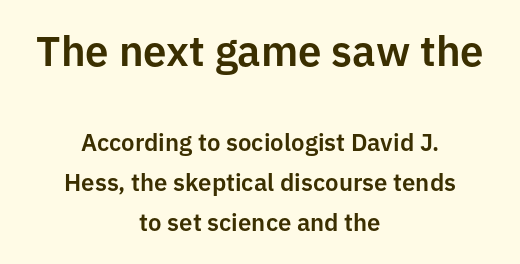
{"serif": "no", "italic": "no", "width": "normal", "stroke_contrast": "low", "x_height": "medium", "monospaced": "no", "underline": "no", "align": "center", "line_spacing": "normal", "line_spacing_ratio": 1.67, "letter_spacing": "normal", "letter_spacing_em": 0.0, "larger_block": "first", "size_ratio": 1.75, "glyph_px": 42}
